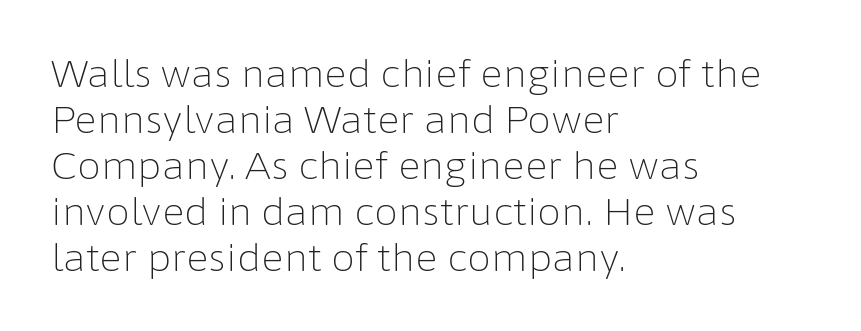
The image shows 38 px light sans-serif type, upright; set left-aligned, line spacing 1.21x, normal letter spacing, not underlined; low stroke contrast and a medium x-height.
